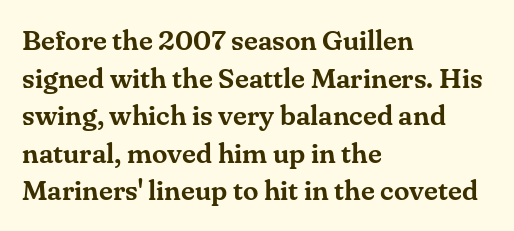
One glance says typical: line gaps are just what's usual. The face used here is seriffed, in the tradition of book romans. The lines in this sample share a left origin and differ only in where they stop. Caption: standard tracking, unaltered. Looks like regular typesetting: each glyph gets only the width it needs.
